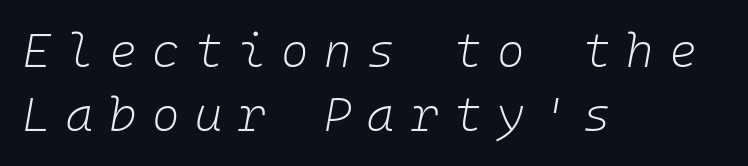
The compositor pushed each line to the left boundary. Normally led — the rows are evenly, conventionally spaced. The lettering tilts uniformly, giving the passage an italic look. Each stroke keeps to a modest, everyday thickness or less. A clean baseline with only descenders dipping below it.
